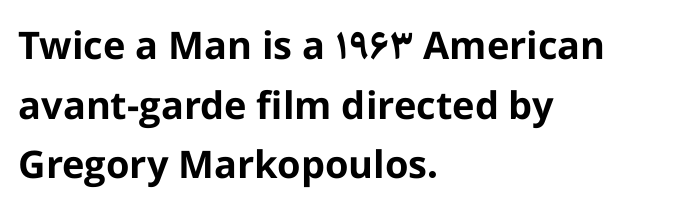
Q: Is the text bold? A: Yes.
Q: Is the text italic (slanted)? A: No, it is upright.
Q: Is the typeface a serif or a sans-serif typeface? A: Sans-serif.
Q: Is the text underlined? A: No.
Q: How is the paragraph aligned? A: Left-aligned.
Q: Is the spacing between letters normal or unusually wide? A: Normal.
Q: Is the spacing between lines tight, normal or loose? A: Normal.
Q: Width (condensed, normal, or wide)? A: Normal.
Q: Stroke contrast? A: Low.
Q: x-height? A: Medium.
Q: Monospaced? A: No.
